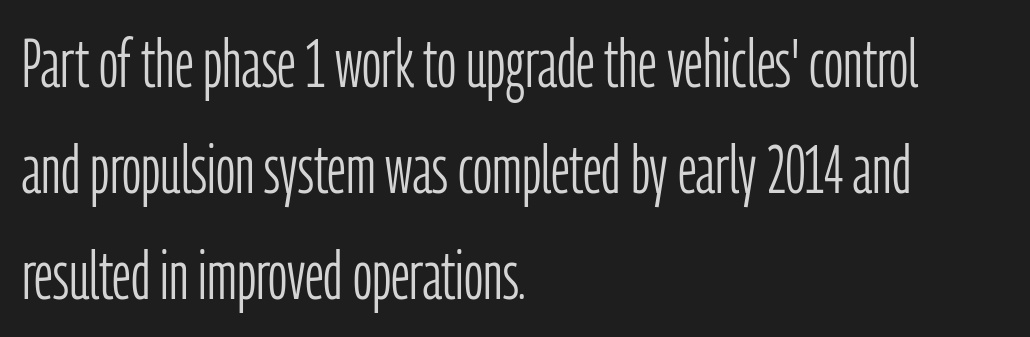
Teacher's note: observe the even left margin — that is flush-left alignment. A sans-serif font was chosen for this passage. Evenly set lines give the paragraph a standard silhouette. Spacing verdict: proportional, widths tailored to each character. Rule under the text: the space is simply empty. Compared with typical body copy, the letter spacing here is the same.
